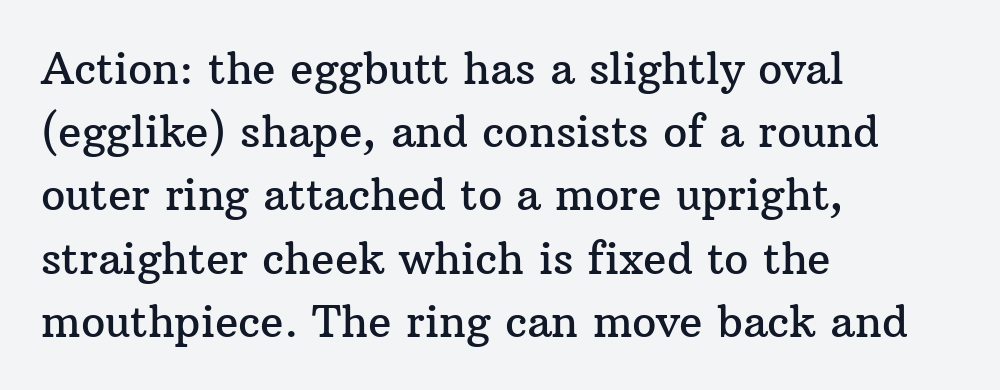
Letters rest on an invisible, unmarked baseline. The face used here is rendered with its standard letterfit. This rendering uses left alignment, leaving the right contour irregular. The rendering uses natural spacing where letterforms have individual widths. Every stem runs plumb, perpendicular to the baseline. Quick note: interline space is typical.
